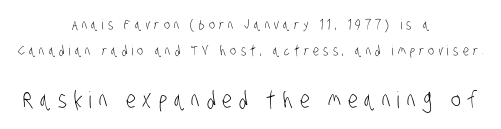
These two chunks differ in scale, with the bottom chunk taking the larger measure. Quick note: underline off. Typeset on center — no edge is straight. In terms of letterspacing, this is a distinctly airy, spread setting.
